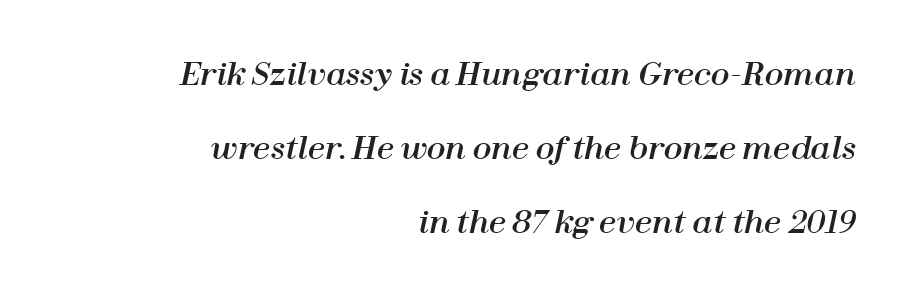
The image shows 31 px text type, italic (leaning right); set right-aligned, loose line spacing (2.39x), normal letter spacing, not underlined; high stroke contrast and a medium x-height.
